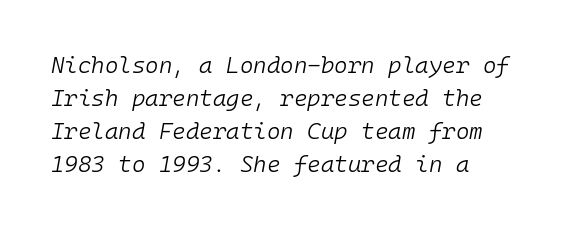
{"italic": "yes", "lean": "right", "slant_degrees": 10, "bold": "no", "underline": "no", "align": "left", "line_spacing": "normal", "line_spacing_ratio": 1.43, "letter_spacing": "normal", "letter_spacing_em": 0.0, "glyph_px": 23}
